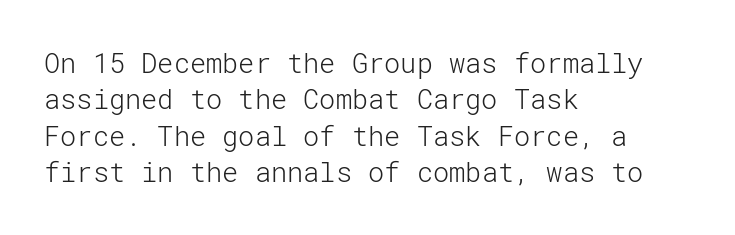
{"italic": "no", "bold": "no", "underline": "no", "align": "left", "line_spacing": "normal", "line_spacing_ratio": 1.35, "letter_spacing": "normal", "letter_spacing_em": 0.0, "glyph_px": 27}
